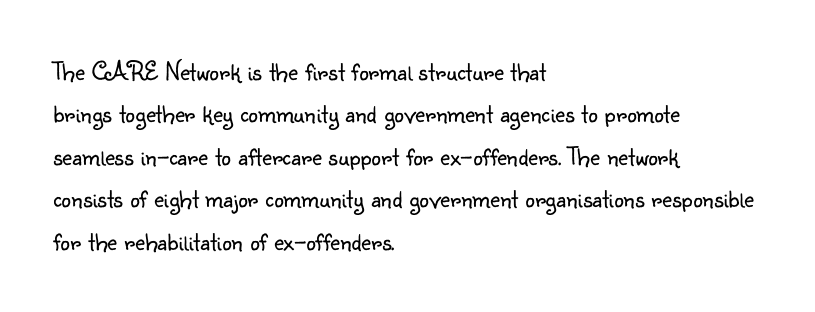
{"italic": "no", "bold": "no", "underline": "no", "align": "left", "line_spacing": "normal", "line_spacing_ratio": 1.57, "letter_spacing": "normal", "letter_spacing_em": 0.0, "glyph_px": 27}
